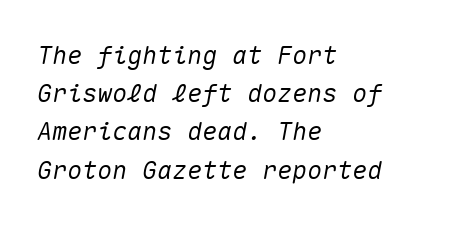
Q: Is the text italic (slanted)? A: Yes, it leans right by about 10 degrees.
Q: Is the text underlined? A: No.
Q: How is the paragraph aligned? A: Left-aligned.
Q: Is the spacing between letters normal or unusually wide? A: Normal.
Q: Is the spacing between lines tight, normal or loose? A: Normal.
